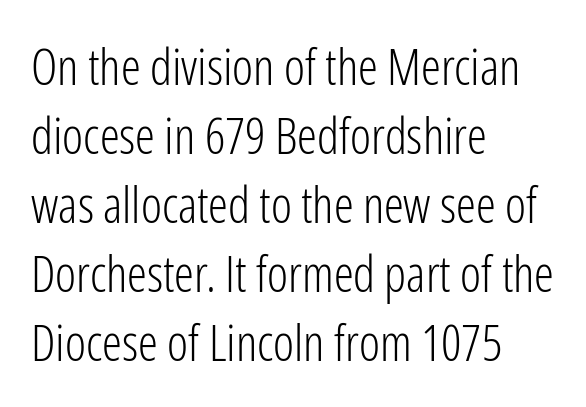
The image shows 50 px light, condensed sans-serif type, upright; set left-aligned, normal line spacing (1.38x), normal letter spacing, not underlined; low stroke contrast and a medium x-height.
